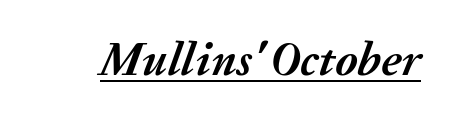
The image shows 48 px semibold type, italic (leaning right); set normal letter spacing, underlined; medium stroke contrast and a medium x-height.
